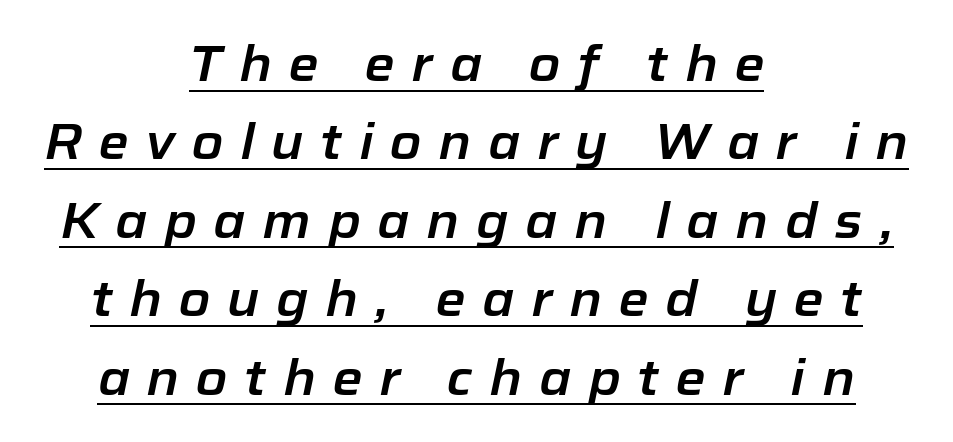
The image shows 49 px text type, italic (leaning right); set centered, normal line spacing (1.6x), unusually wide letter spacing (+0.34 em), underlined; low stroke contrast and a medium x-height.
